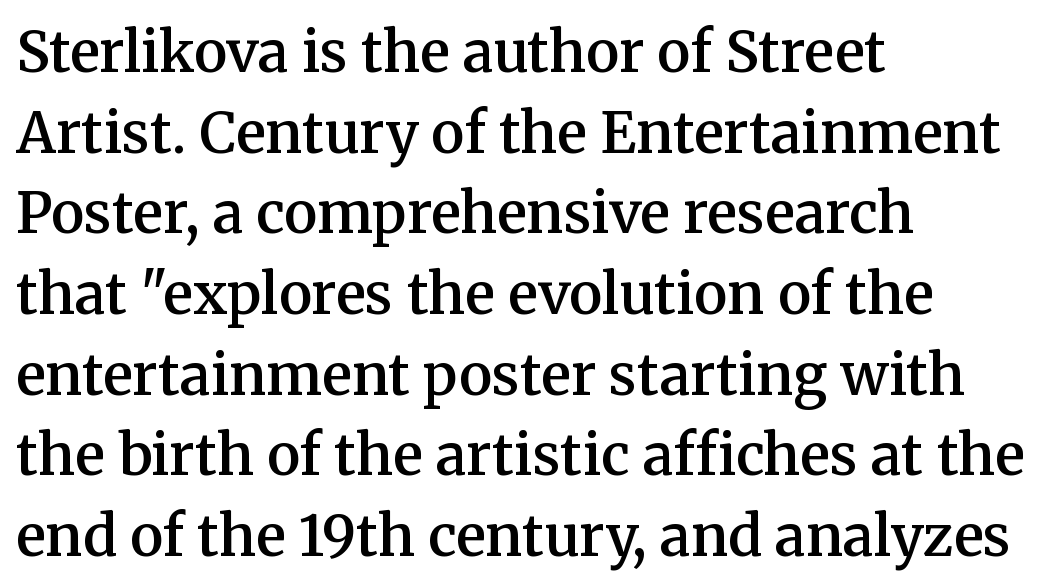
The image shows 56 px semibold serif type, upright; set left-aligned, normal line spacing (1.44x), normal letter spacing, not underlined; medium stroke contrast and a medium x-height.
